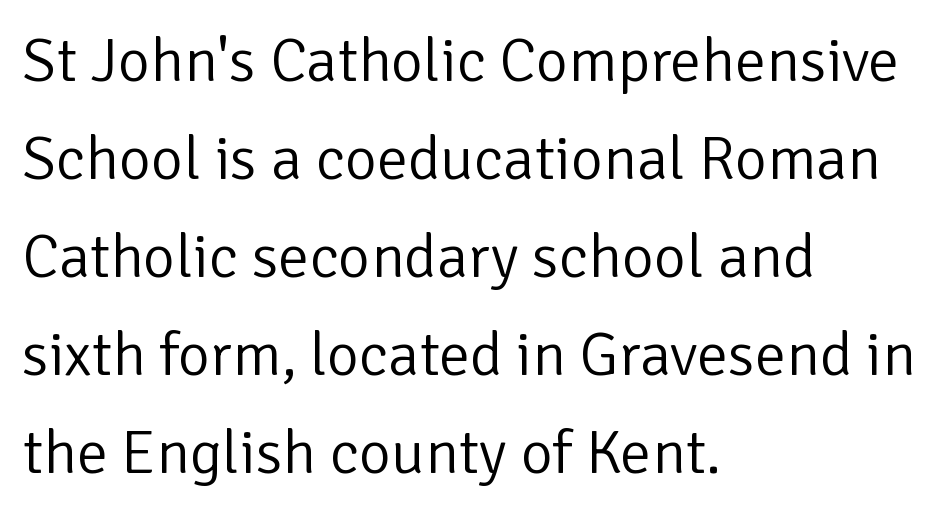
{"serif": "no", "italic": "no", "bold": "no", "weight": "light", "width": "normal", "stroke_contrast": "low", "x_height": "medium", "monospaced": "no", "underline": "no", "align": "left", "line_spacing": "normal", "line_spacing_ratio": 1.58, "letter_spacing": "normal", "letter_spacing_em": 0.0, "glyph_px": 62}
